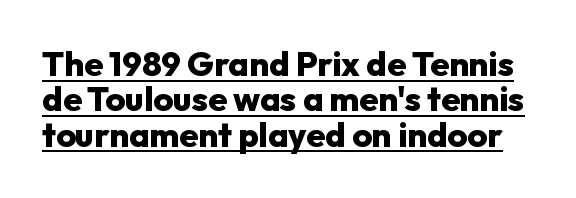
The image shows 34 px heavy sans-serif type, upright; set tight line spacing (1.04x), normal letter spacing, underlined; low stroke contrast and a medium x-height.
